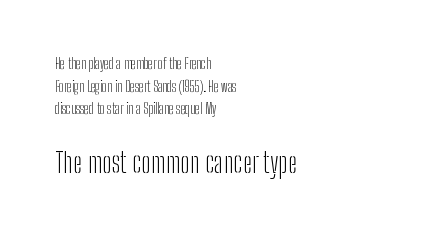
Note: smaller setting up top, larger setting below. Note the varied advance widths — an 'i' is clearly narrower than an 'm'. This rendering employs a face without finishing strokes, i.e., a sans-serif. Each new line begins a customary step beneath the previous one.
